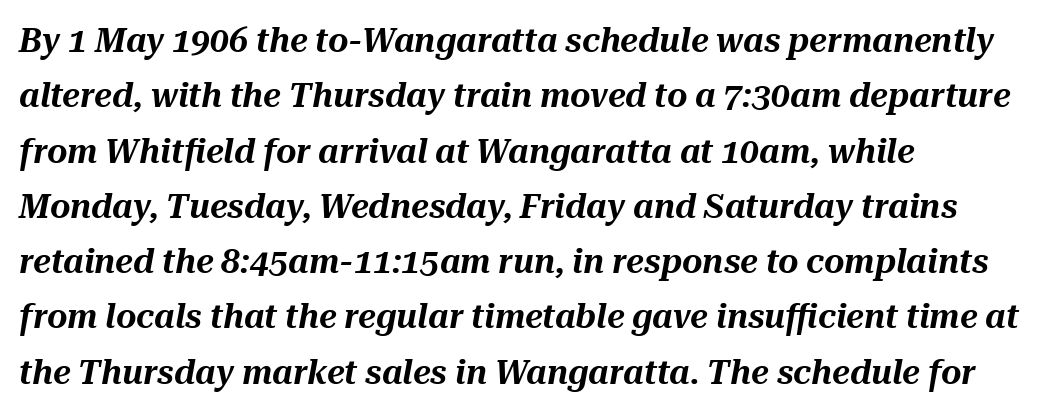
{"italic": "yes", "lean": "right", "slant_degrees": 10, "width": "normal", "stroke_contrast": "medium", "x_height": "medium", "monospaced": "no", "underline": "no", "align": "left", "line_spacing": "normal", "line_spacing_ratio": 1.58, "letter_spacing": "normal", "letter_spacing_em": 0.0, "glyph_px": 35}
